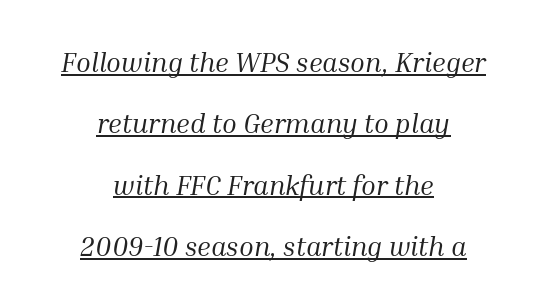
{"italic": "yes", "lean": "right", "slant_degrees": 10, "bold": "no", "underline": "yes", "align": "center", "line_spacing": "loose", "line_spacing_ratio": 2.27, "letter_spacing": "normal", "letter_spacing_em": 0.0, "glyph_px": 27}
